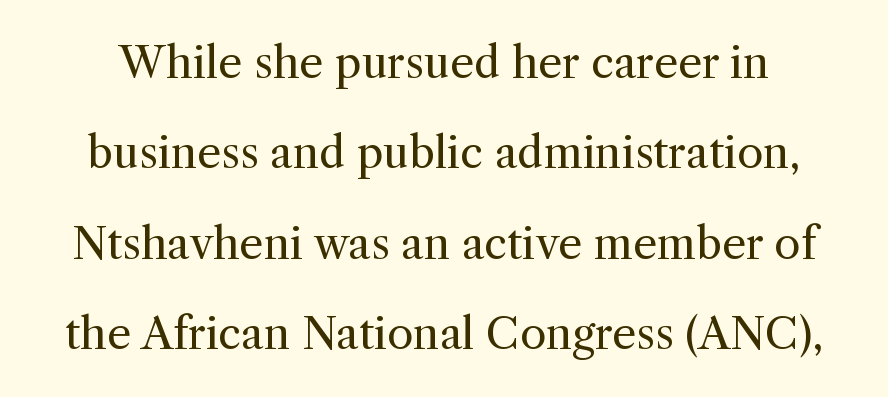
{"serif": "yes", "italic": "no", "bold": "no", "weight": "regular", "width": "normal", "x_height": "medium", "monospaced": "no", "underline": "no", "line_spacing": "loose", "line_spacing_ratio": 2.1, "letter_spacing": "normal", "letter_spacing_em": 0.0, "glyph_px": 43}
